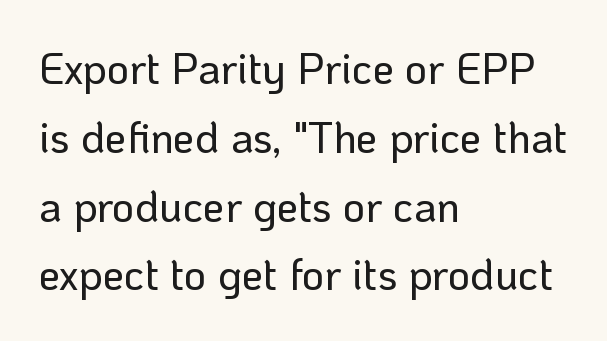
The image shows 43 px sans-serif type, upright; set left-aligned, normal line spacing (1.6x), normal letter spacing, not underlined; low stroke contrast and a medium x-height.
